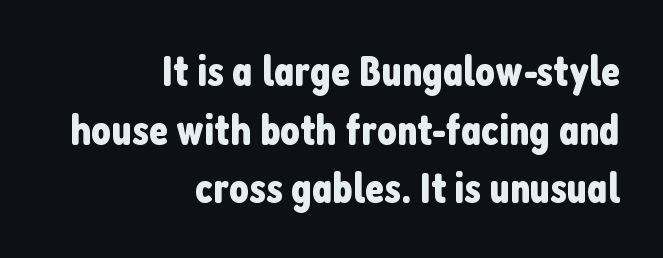
The passage shown is typed in a proportional face where columns would drift. Type without underlining. Caption: multi-line text, flush right, ragged left. You can tell from the bare stems that sans-serif type was used. The gaps between neighbouring characters are ordinary and unremarkable.
